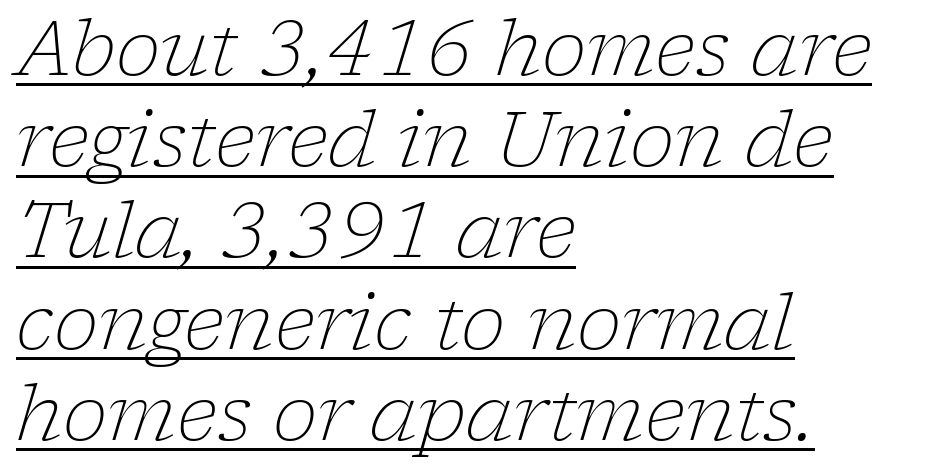
The sample's only ornament is a line tracing under the words. A light-to-regular cut is what we see here. An italicized treatment has been applied to the whole sample. Proportional: the letters do not fall into vertical columns. If you drew a ruler down the left edge, every line would touch it. Students, note that the glyphs here touch the page at normal intervals.
